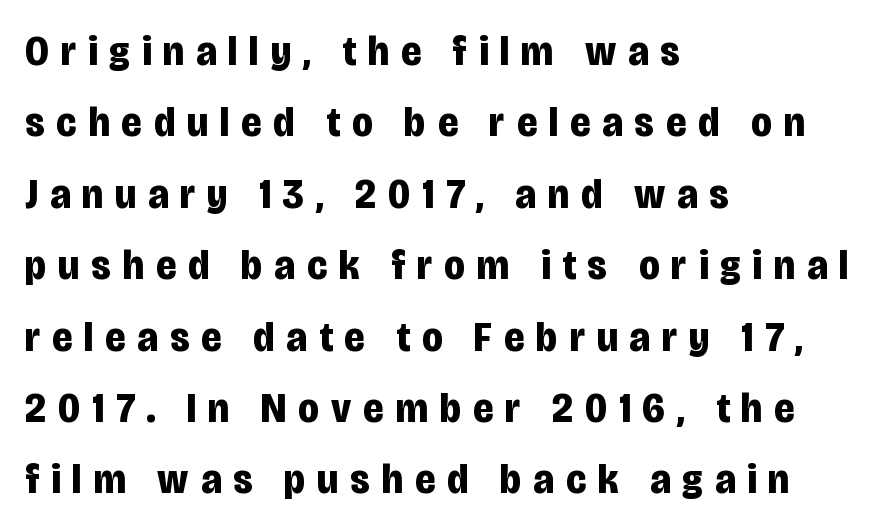
The words here are not underlined. Does the type have serifs? No, each stem ends abruptly. This rendering uses left alignment, leaving the right contour irregular. Looks like regular typesetting: each glyph gets only the width it needs. The face used here is rendered with a markedly widened letterfit.
